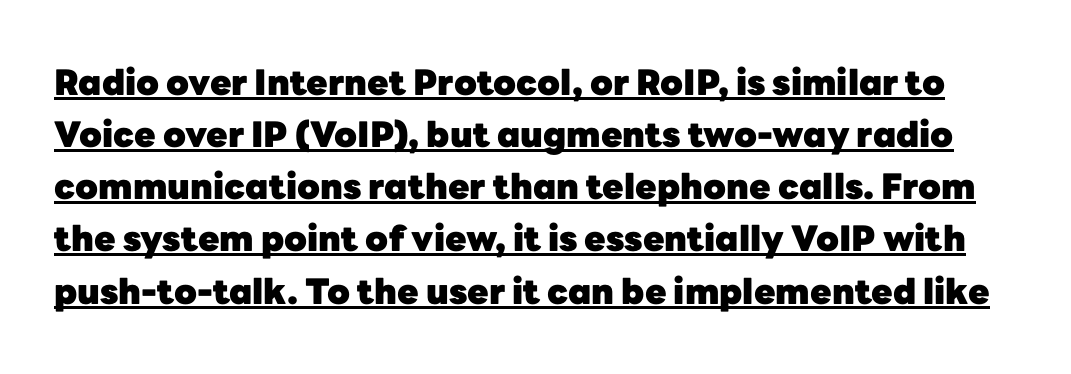
The image shows 35 px heavy sans-serif type, upright; set normal line spacing (1.49x), normal letter spacing, underlined; low stroke contrast and a medium x-height.
